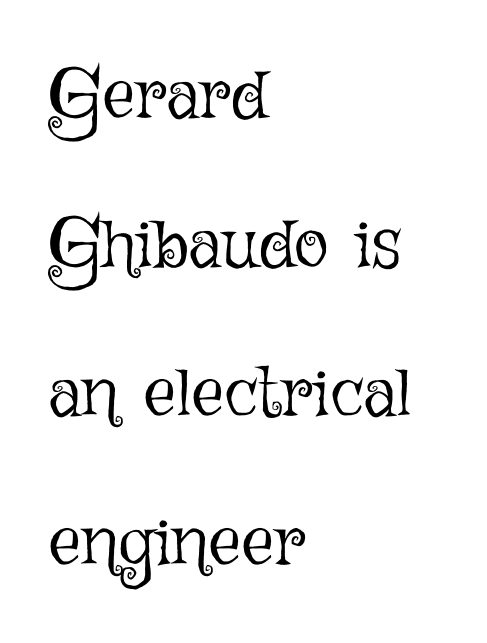
{"italic": "no", "bold": "no", "weight": "light", "width": "normal", "stroke_contrast": "low", "x_height": "medium", "monospaced": "no", "underline": "no", "align": "left", "line_spacing": "loose", "line_spacing_ratio": 2.07, "letter_spacing": "normal", "letter_spacing_em": 0.0, "glyph_px": 72}
